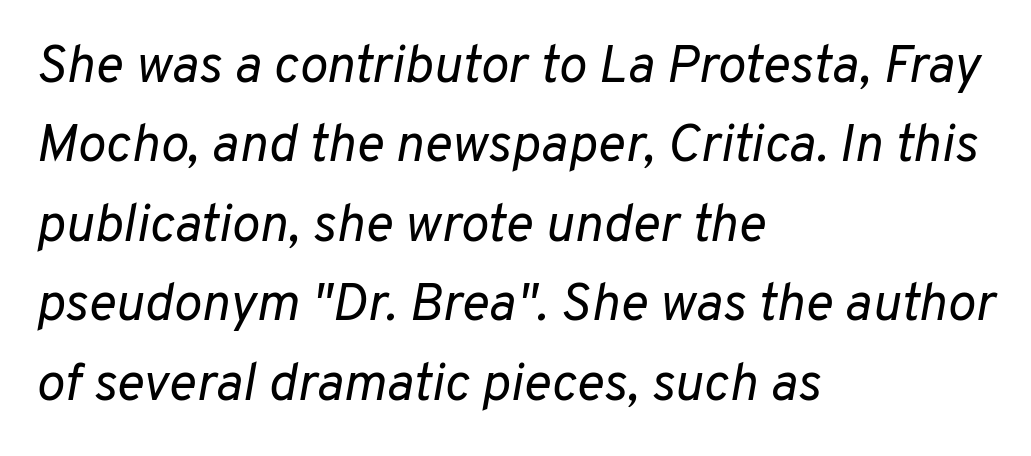
{"italic": "yes", "lean": "right", "slant_degrees": 10, "bold": "no", "weight": "regular", "width": "normal", "stroke_contrast": "low", "x_height": "medium", "monospaced": "no", "underline": "no", "align": "left", "line_spacing": "normal", "line_spacing_ratio": 1.5, "letter_spacing": "normal", "letter_spacing_em": 0.0, "glyph_px": 53}
